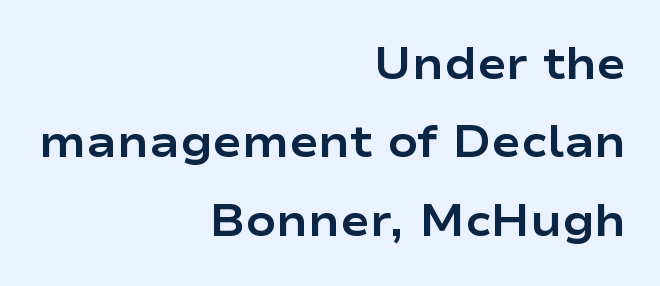
The lettering holds an erect, upright posture throughout. Right-aligned paragraph, ragged on the left. Letter spacing: default. Proportional: the letters do not fall into vertical columns. Grotesque or geometric, the face here clearly has no serifs. Has an underline been added? It has not.
